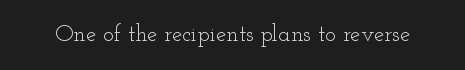
{"italic": "no", "bold": "no", "underline": "no", "letter_spacing": "normal", "letter_spacing_em": 0.0, "glyph_px": 23}
